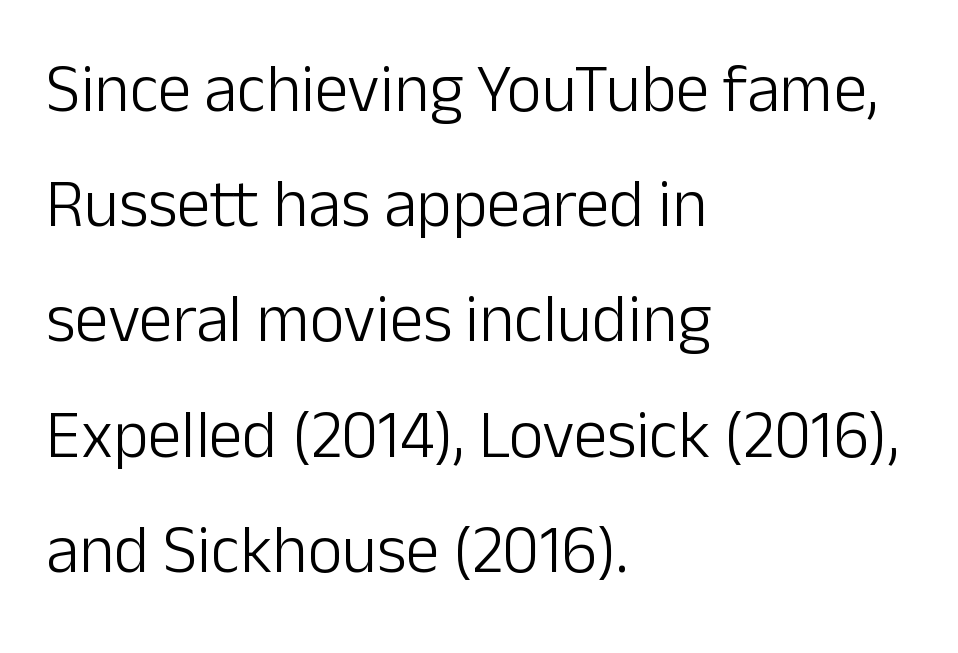
Q: Is the text bold? A: No.
Q: Is the text italic (slanted)? A: No, it is upright.
Q: Is the typeface a serif or a sans-serif typeface? A: Sans-serif.
Q: Is the text underlined? A: No.
Q: How is the paragraph aligned? A: Left-aligned.
Q: Is the spacing between letters normal or unusually wide? A: Normal.
Q: Width (condensed, normal, or wide)? A: Normal.
Q: Stroke contrast? A: Low.
Q: x-height? A: Medium.
Q: Monospaced? A: No.
